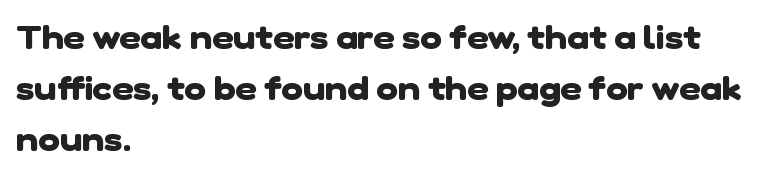
Q: Is the text bold? A: Yes.
Q: Is the typeface a serif or a sans-serif typeface? A: Sans-serif.
Q: Is the text underlined? A: No.
Q: How is the paragraph aligned? A: Left-aligned.
Q: Is the spacing between letters normal or unusually wide? A: Normal.
Q: Is the spacing between lines tight, normal or loose? A: Normal.
Q: Width (condensed, normal, or wide)? A: Normal.
Q: Stroke contrast? A: Low.
Q: x-height? A: Medium.
Q: Monospaced? A: No.
